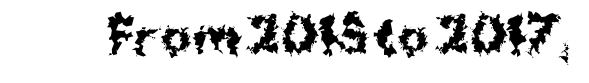
The zone under the glyphs is completely vacant. I'd describe the lettering as bold — thick and assertive. Notice how the stems are strictly vertical — no italics here. Default kerning and tracking; the words read as compact shapes.
